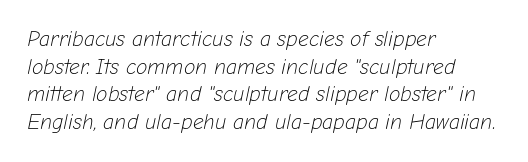
Notice how descenders clear the ascenders below comfortably — that's standard leading. The compositor pushed each line to the left boundary. Rule under the text: the space is simply empty. Slanted lettering throughout. Each stroke keeps to a modest, everyday thickness or less.
